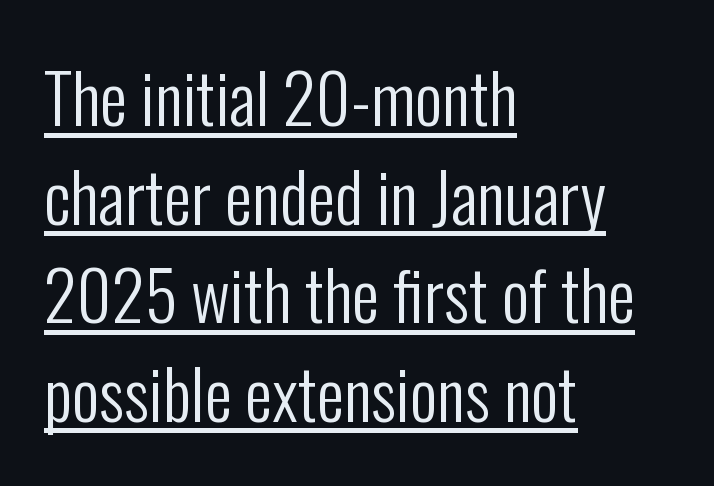
{"serif": "no", "italic": "no", "bold": "no", "weight": "regular", "width": "condensed", "stroke_contrast": "low", "x_height": "medium", "monospaced": "no", "underline": "yes", "align": "left", "line_spacing": "normal", "line_spacing_ratio": 1.45, "letter_spacing": "normal", "letter_spacing_em": 0.0, "glyph_px": 68}
